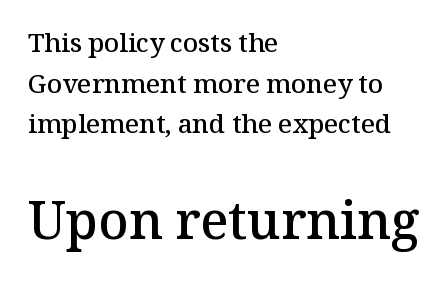
Q: Is the text bold? A: Semi-bold.
Q: Is the text italic (slanted)? A: No, it is upright.
Q: Is the typeface a serif or a sans-serif typeface? A: Serif.
Q: Is the text underlined? A: No.
Q: How is the paragraph aligned? A: Left-aligned.
Q: Is the spacing between letters normal or unusually wide? A: Normal.
Q: Is the spacing between lines tight, normal or loose? A: Normal.
Q: Which block of text is set in a larger size, the first (top) or the second (bottom)? A: The second (bottom) one.
Q: Width (condensed, normal, or wide)? A: Normal.
Q: Stroke contrast? A: Medium.
Q: x-height? A: Medium.
Q: Monospaced? A: No.
